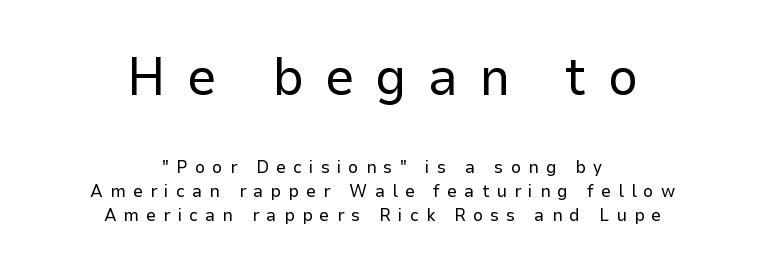
Words float on clear page, feet unadorned. Which margin do the lines hug? Neither — every line sits in the middle. The designer gave the opening block more size than the closing block. Successive baselines arrive at the customary interval. It's the straight-up-and-down kind of type.
